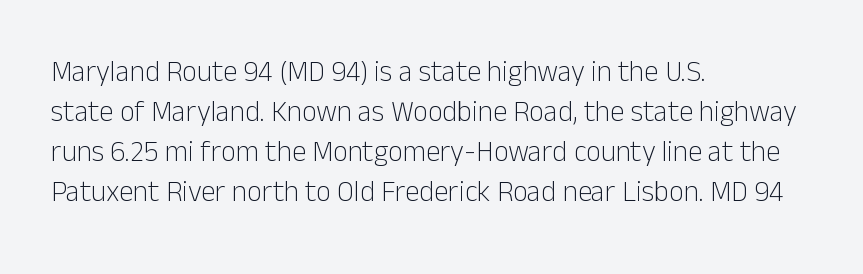
Q: Is the text bold? A: No.
Q: Is the text italic (slanted)? A: No, it is upright.
Q: Is the typeface a serif or a sans-serif typeface? A: Sans-serif.
Q: Is the text underlined? A: No.
Q: How is the paragraph aligned? A: Left-aligned.
Q: Is the spacing between letters normal or unusually wide? A: Normal.
Q: Is the spacing between lines tight, normal or loose? A: Normal.
Q: Width (condensed, normal, or wide)? A: Normal.
Q: Stroke contrast? A: Low.
Q: x-height? A: Medium.
Q: Monospaced? A: No.
